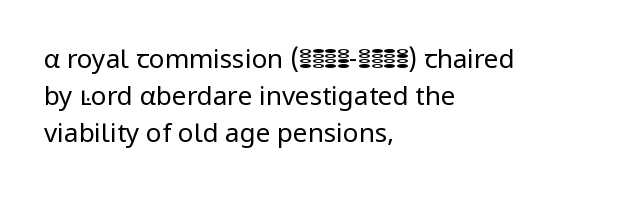
{"italic": "no", "bold": "no", "underline": "no", "align": "left", "line_spacing": "normal", "line_spacing_ratio": 1.42, "letter_spacing": "normal", "letter_spacing_em": 0.0, "glyph_px": 26}
